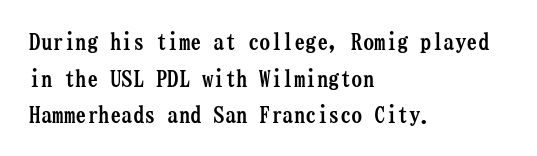
Visually the block forms a straight wall on the left and a jagged coastline on the right. The letters are bold, with thick, heavy strokes. The gap between lines stays unmarked. This sample keeps an unexceptional amount of space between lines. The horizontal fit of the characters is conventional and even. Vertical strokes here are truly vertical.
